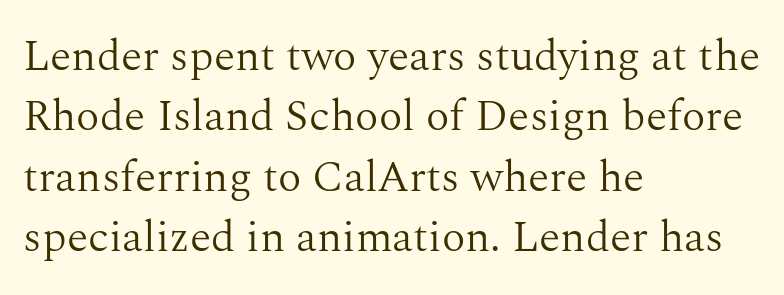
The image shows 44 px light serif type, upright; set left-aligned, normal line spacing (1.37x), normal letter spacing, not underlined; medium stroke contrast and a medium x-height.
